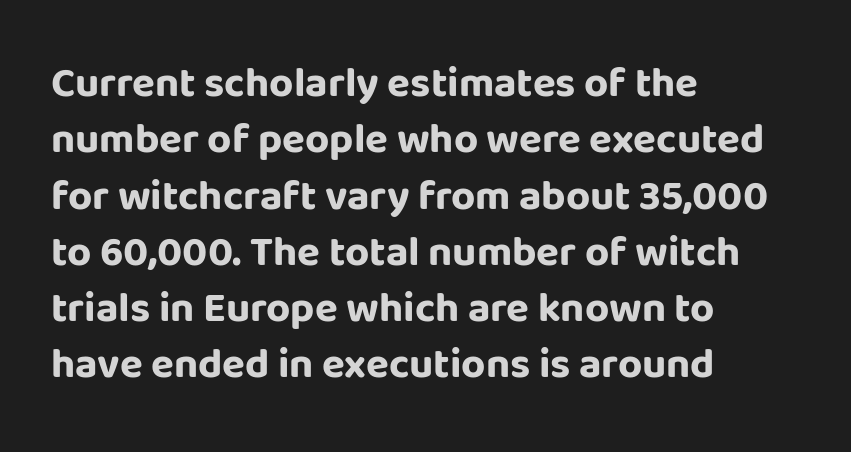
The image shows 42 px bold sans-serif type, upright; set left-aligned, normal line spacing (1.34x), normal letter spacing, not underlined; low stroke contrast and a large x-height.
